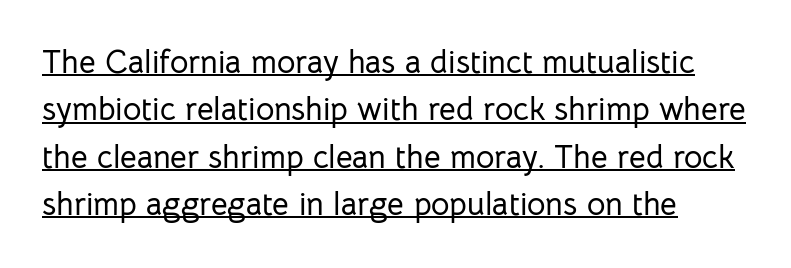
{"serif": "no", "italic": "no", "width": "normal", "stroke_contrast": "low", "x_height": "medium", "monospaced": "no", "underline": "yes", "align": "left", "line_spacing": "normal", "line_spacing_ratio": 1.48, "letter_spacing": "normal", "letter_spacing_em": 0.0, "glyph_px": 32}
